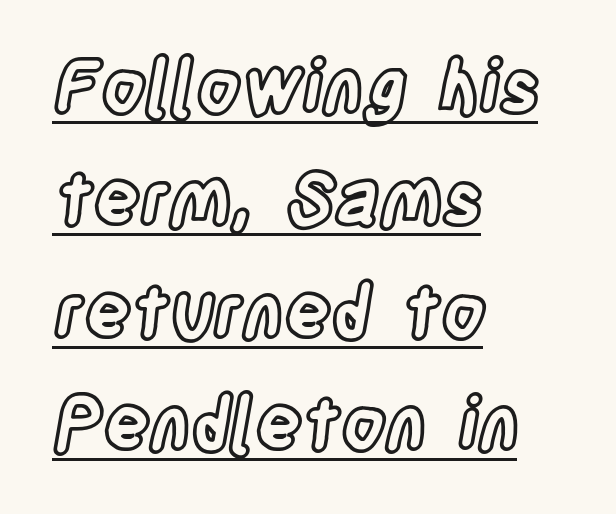
The image shows 72 px condensed type; set left-aligned, normal line spacing (1.56x), normal letter spacing, underlined; a large x-height.
